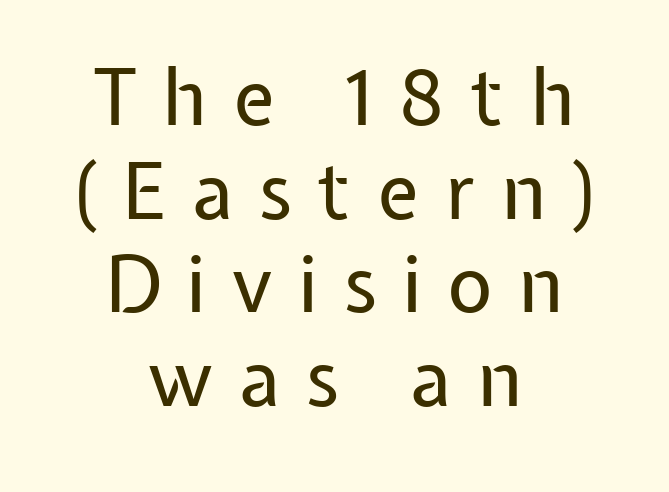
Q: Is the text bold? A: No.
Q: Is the text italic (slanted)? A: No, it is upright.
Q: Is the typeface a serif or a sans-serif typeface? A: Sans-serif.
Q: Is the text underlined? A: No.
Q: How is the paragraph aligned? A: Centered.
Q: Is the spacing between letters normal or unusually wide? A: Unusually wide.
Q: Width (condensed, normal, or wide)? A: Normal.
Q: Stroke contrast? A: Low.
Q: x-height? A: Medium.
Q: Monospaced? A: No.
